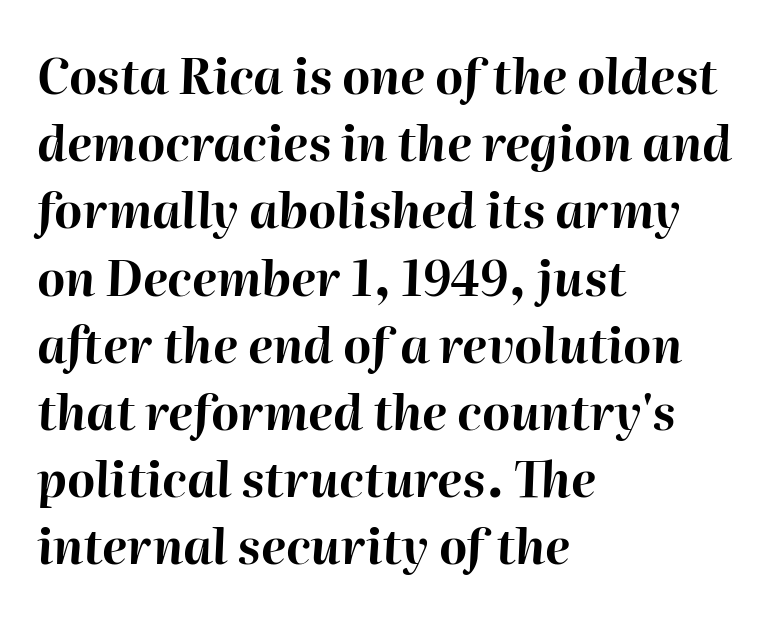
The image shows 48 px bold type, italic (leaning right); set left-aligned, normal line spacing (1.4x), normal letter spacing, not underlined; high stroke contrast and a medium x-height.
